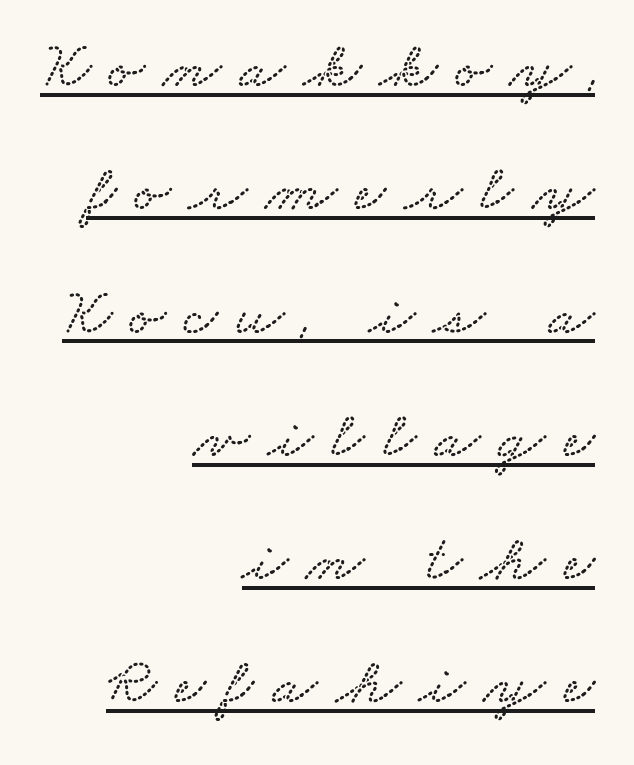
What stands out about the letter spacing? Its width — letters are far apart. The letters advance in unequal steps, a hallmark of proportional type. In CSS terms this would be text-align: right. The glyphs are accompanied by a horizontal stroke just below them.
